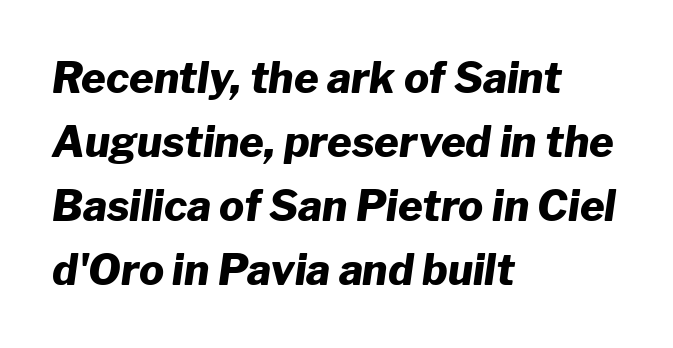
The image shows 42 px heavy type, italic (leaning right); set left-aligned, normal line spacing (1.52x), normal letter spacing, not underlined; low stroke contrast and a medium x-height.
